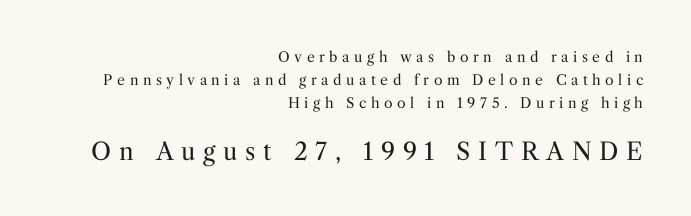
The image shows 24 px text type, upright; set right-aligned, normal line spacing (1.64x), unusually wide letter spacing (+0.32 em), not underlined; the second (bottom) block is 1.71x larger.
